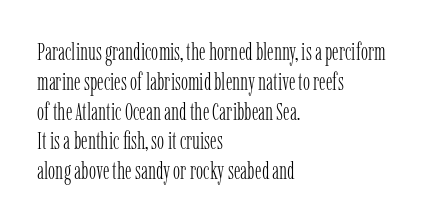
The image shows 24 px text type, upright; set left-aligned, line spacing 1.24x, normal letter spacing, not underlined.
